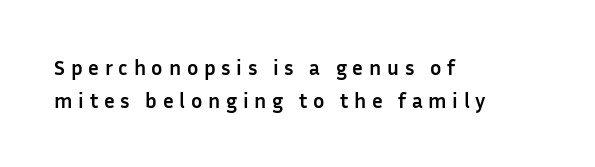
Is the block centered? No — it sits flush against the left margin. Nope, not italic — everything's standing straight. The sample has been set heavy, in full bold. Descenders are the only things crossing below the line.
